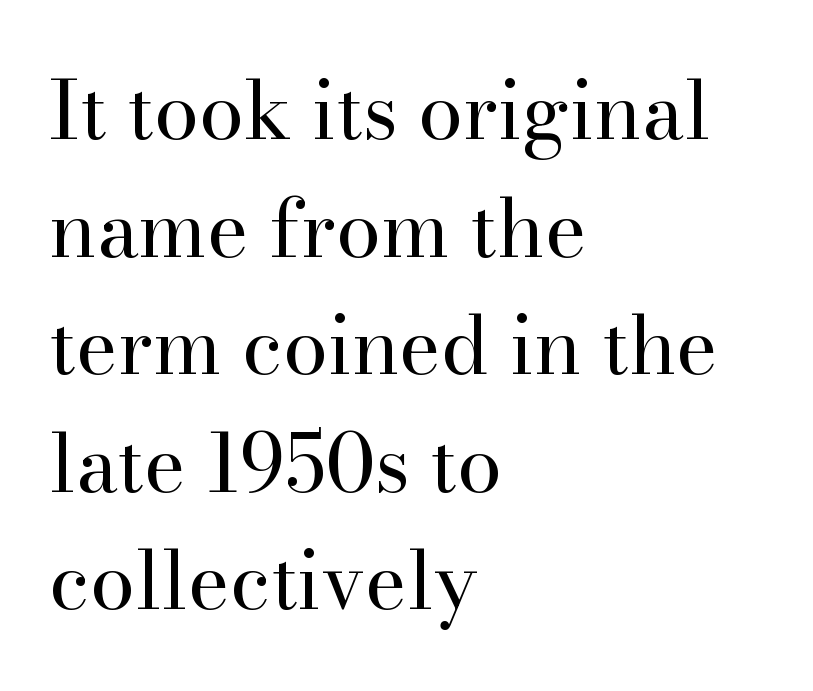
The image shows 80 px regular-weight serif type, upright; set left-aligned, normal line spacing (1.47x), normal letter spacing, not underlined; high stroke contrast and a small x-height.
